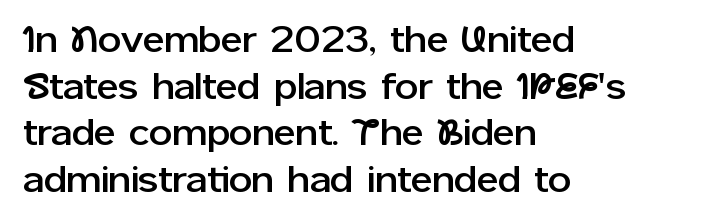
Beneath every word, the page is bare. Ordinary non-slanted type is in use. Do the characters align in a grid? No, the font is proportional. Is the letter spacing exaggerated? No — it looks like the ordinary default. The block of text has a typical density, with ordinary space between rows. Regarding serifs, this sample does without them.
